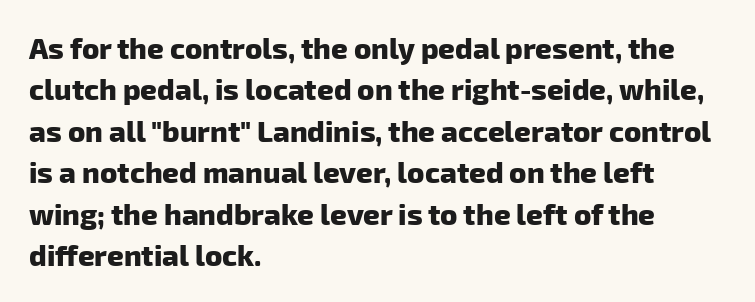
{"serif": "no", "bold": "yes", "weight": "heavy", "width": "normal", "stroke_contrast": "low", "x_height": "medium", "monospaced": "no", "underline": "no", "align": "left", "line_spacing": "normal", "line_spacing_ratio": 1.43, "letter_spacing": "normal", "letter_spacing_em": 0.0, "glyph_px": 29}
